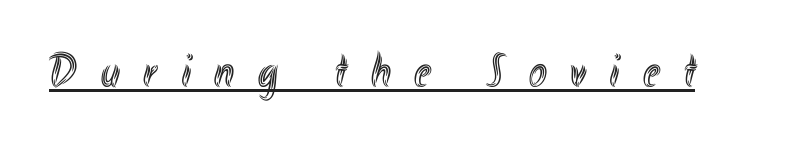
{"width": "condensed", "x_height": "small", "monospaced": "no", "underline": "yes", "letter_spacing": "wide", "letter_spacing_em": 0.49, "glyph_px": 48}
